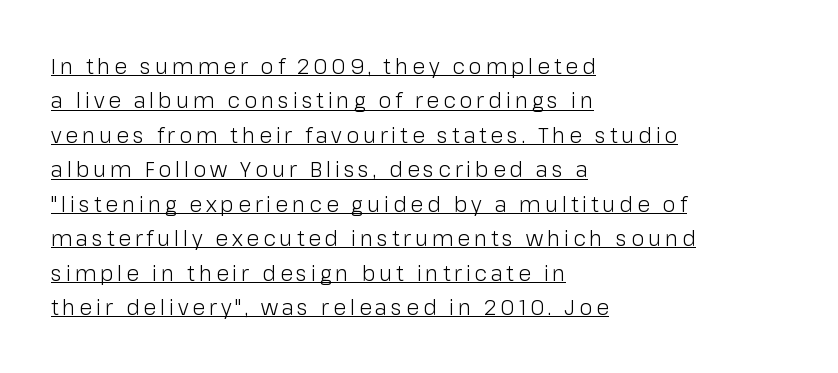
Q: Is the text bold? A: No.
Q: Is the text italic (slanted)? A: No, it is upright.
Q: Is the text underlined? A: Yes.
Q: How is the paragraph aligned? A: Left-aligned.
Q: Is the spacing between lines tight, normal or loose? A: Normal.
